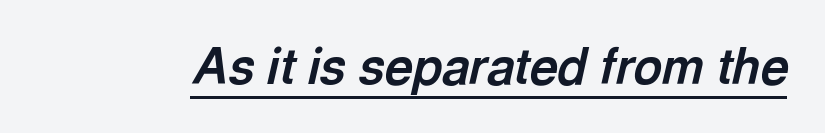
{"italic": "yes", "lean": "right", "slant_degrees": 13, "bold": "yes", "weight": "bold", "width": "normal", "x_height": "medium", "monospaced": "no", "underline": "yes", "letter_spacing": "normal", "letter_spacing_em": 0.0, "glyph_px": 49}
